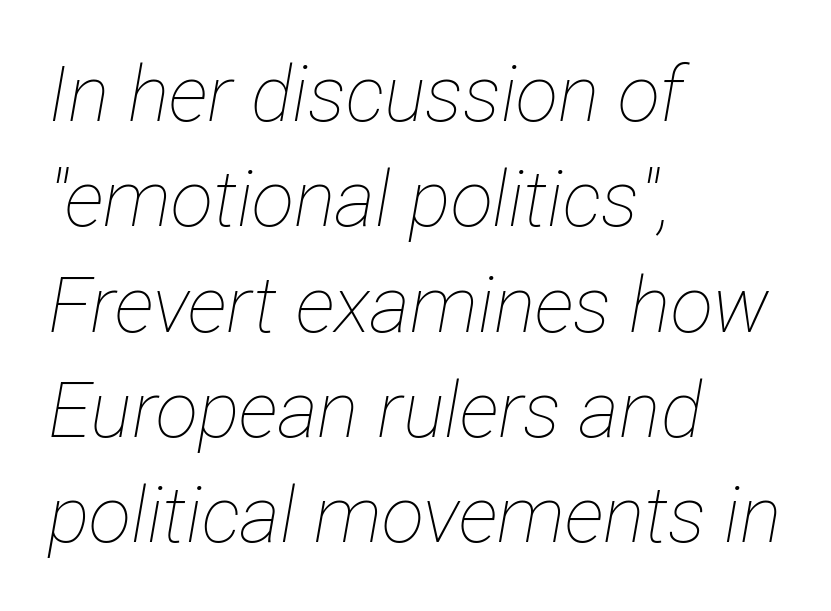
{"italic": "yes", "lean": "right", "slant_degrees": 12, "bold": "no", "weight": "thin", "width": "condensed", "stroke_contrast": "low", "x_height": "medium", "monospaced": "no", "underline": "no", "align": "left", "line_spacing": "normal", "line_spacing_ratio": 1.35, "letter_spacing": "normal", "letter_spacing_em": 0.0, "glyph_px": 78}
